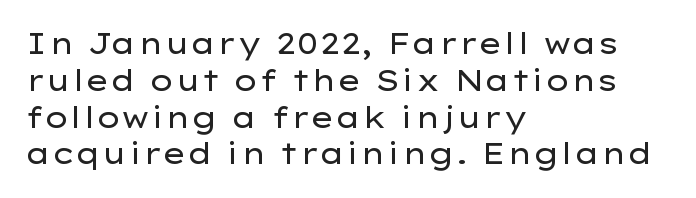
Posture: straight, roman, zero tilt. The lines sit at an ordinary, default distance from one another. Honestly, the letter spacing is just normal — you wouldn't notice it. Horizontal alignment here is leftward, the default for most running prose. Varying glyph widths throughout — classic text-font behaviour.
